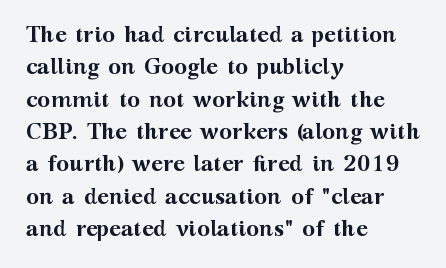
{"italic": "no", "bold": "yes", "underline": "no", "align": "left", "line_spacing": "normal", "line_spacing_ratio": 1.47, "letter_spacing": "normal", "letter_spacing_em": 0.0, "glyph_px": 22}
